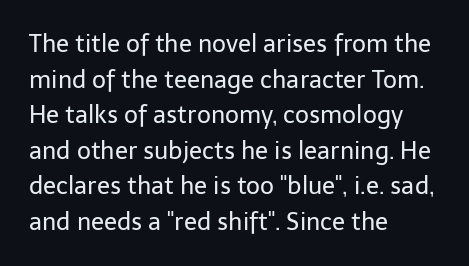
No italicization has been applied; the sample stays upright. Each line starts at the same left margin while the right side varies. Weight: regular or lighter. Compared with typical paragraphs, the rows here are spaced about the same. No extra tracking has been applied to these lines. Any mark beneath the type? The region is blank.
